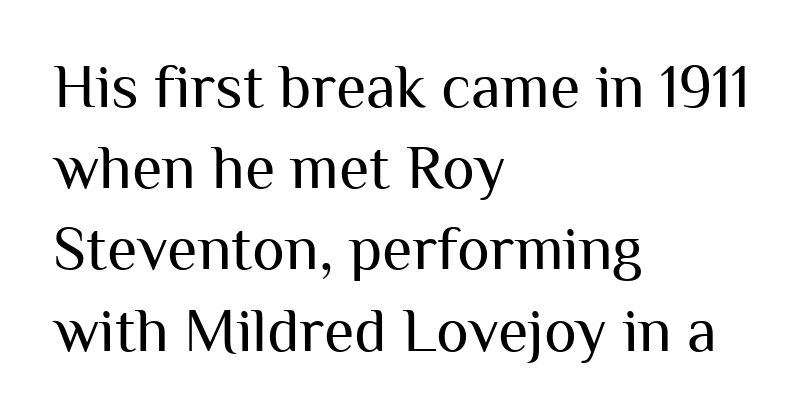
Q: Is the text bold? A: No.
Q: Is the text italic (slanted)? A: No, it is upright.
Q: Is the typeface a serif or a sans-serif typeface? A: Sans-serif.
Q: Is the text underlined? A: No.
Q: How is the paragraph aligned? A: Left-aligned.
Q: Is the spacing between letters normal or unusually wide? A: Normal.
Q: Is the spacing between lines tight, normal or loose? A: Normal.
Q: Width (condensed, normal, or wide)? A: Normal.
Q: Stroke contrast? A: Medium.
Q: x-height? A: Medium.
Q: Monospaced? A: No.
